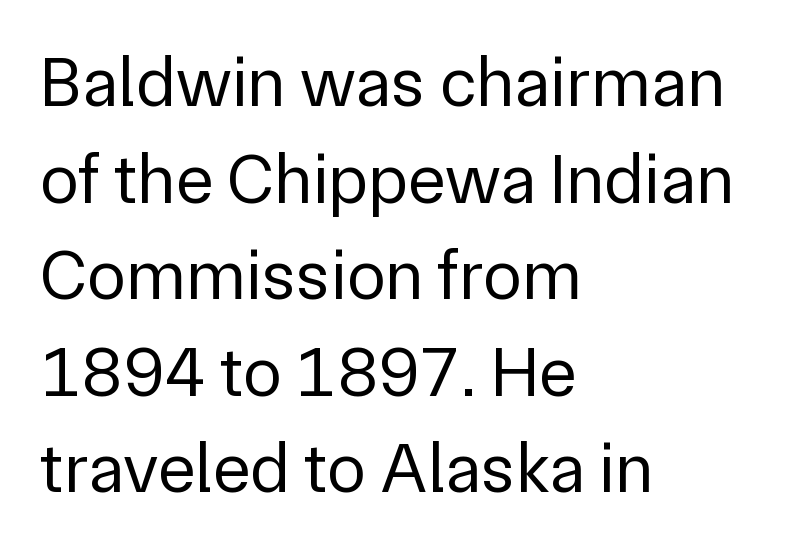
The image shows 71 px regular-weight sans-serif type, upright; set left-aligned, normal line spacing (1.36x), normal letter spacing, not underlined; low stroke contrast and a medium x-height.
